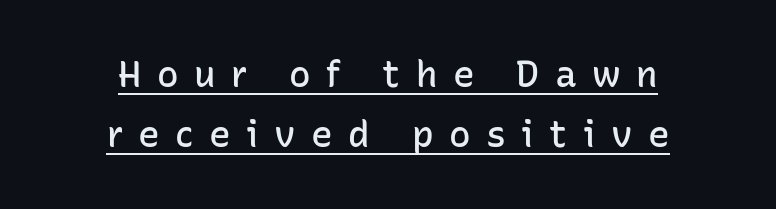
{"serif": "no", "italic": "no", "bold": "semi", "weight": "semibold", "width": "normal", "stroke_contrast": "low", "x_height": "medium", "monospaced": "no", "underline": "yes", "align": "center", "line_spacing": "normal", "line_spacing_ratio": 1.68, "letter_spacing": "wide", "letter_spacing_em": 0.43, "glyph_px": 36}
